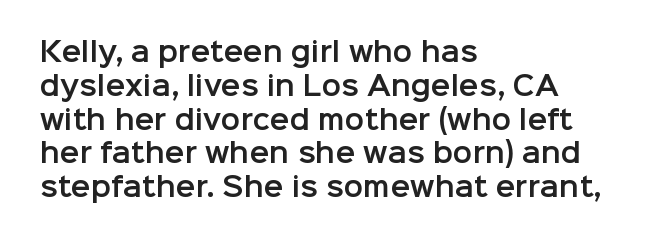
Q: Is the text italic (slanted)? A: No, it is upright.
Q: Is the text underlined? A: No.
Q: How is the paragraph aligned? A: Left-aligned.
Q: Is the spacing between letters normal or unusually wide? A: Normal.
Q: Is the spacing between lines tight, normal or loose? A: Normal.
